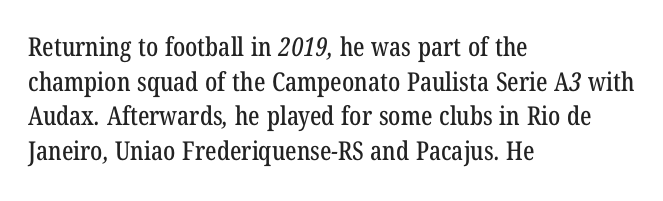
{"underline": "no", "align": "left", "line_spacing": "normal", "line_spacing_ratio": 1.33, "letter_spacing": "normal", "letter_spacing_em": 0.0, "glyph_px": 26}
